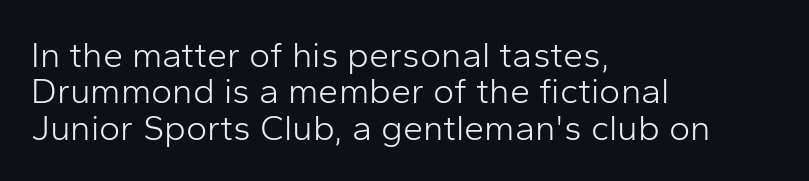
The image shows 36 px light sans-serif type, upright; set left-aligned, tight line spacing (1.01x), normal letter spacing, not underlined; low stroke contrast and a medium x-height.
